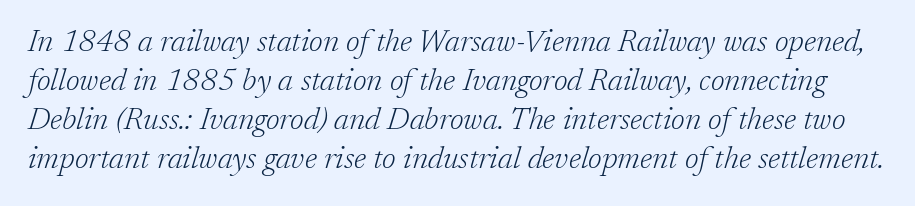
Letters rest on an invisible, unmarked baseline. Stroke terminals: seriffed. Is the letter spacing exaggerated? No — it looks like the ordinary default. Italic? Definitely — the glyphs are oblique. Proportional: the letters do not fall into vertical columns.
